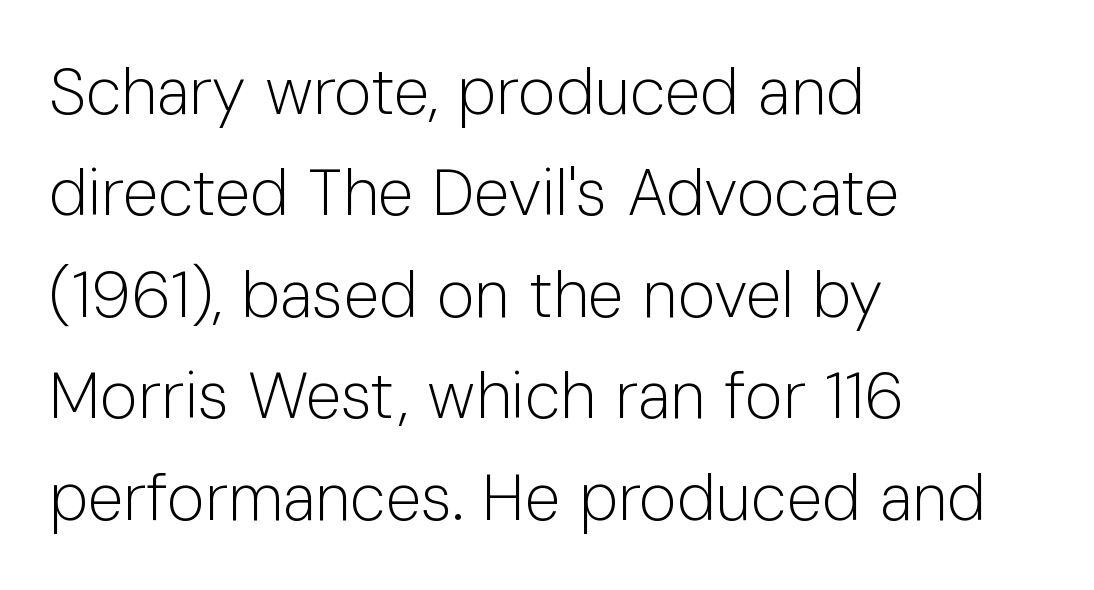
{"serif": "no", "italic": "no", "bold": "no", "weight": "light", "width": "normal", "stroke_contrast": "low", "x_height": "medium", "monospaced": "no", "underline": "no", "align": "left", "line_spacing": "normal", "line_spacing_ratio": 1.56, "letter_spacing": "normal", "letter_spacing_em": 0.0, "glyph_px": 65}
